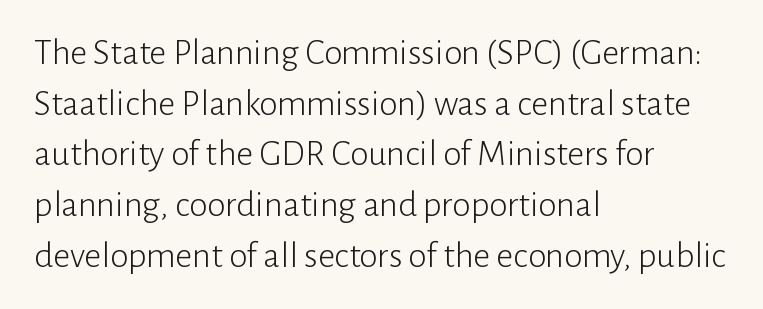
The image shows 37 px light sans-serif type, upright; set left-aligned, normal line spacing (1.37x), normal letter spacing, not underlined; low stroke contrast and a medium x-height.
